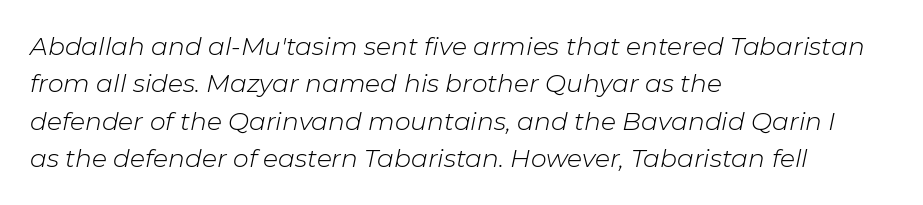
Characters are canted at an angle relative to the baseline's perpendicular. The letterforms sit at book weight or below. No extra tracking has been applied to these lines. A clean baseline with only descenders dipping below it.
